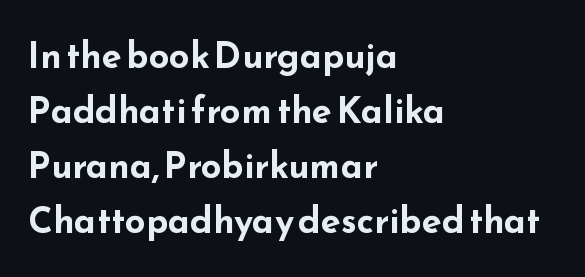
{"serif": "no", "italic": "no", "bold": "yes", "weight": "bold", "width": "wide", "stroke_contrast": "low", "x_height": "small", "monospaced": "no", "underline": "no", "align": "left", "line_spacing": "normal", "line_spacing_ratio": 1.53, "letter_spacing": "normal", "letter_spacing_em": 0.0, "glyph_px": 36}
